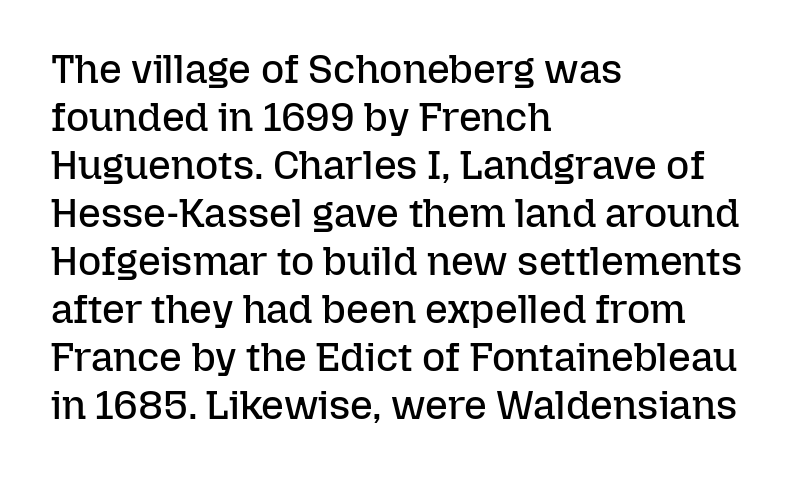
The image shows 40 px regular-weight type, upright; set left-aligned, line spacing 1.2x, normal letter spacing, not underlined; low stroke contrast and a medium x-height.
